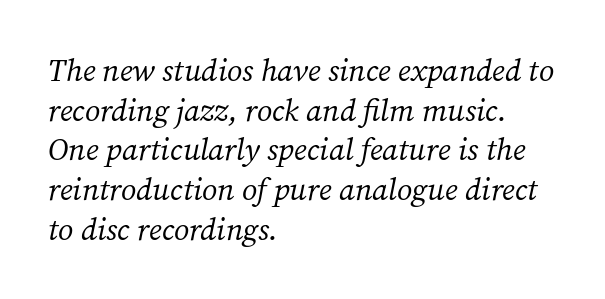
Look at the bottom of the vertical strokes: they flare into serifs here. No chunkiness to these letters — they're not bold. The font's italic variant was chosen for this text. Normally led — the rows are evenly, conventionally spaced. Does the copy run flush right? No — it runs flush left.
